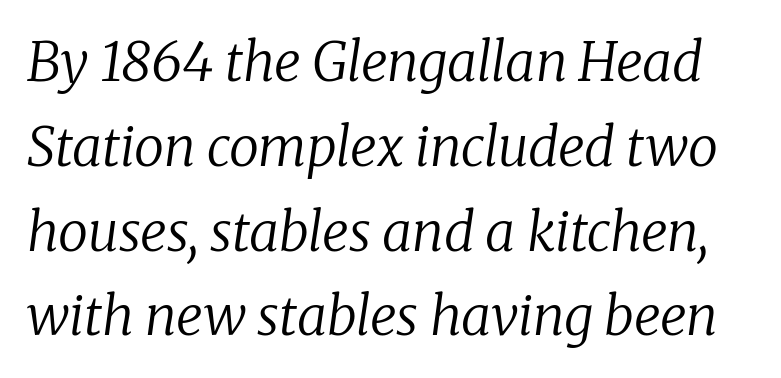
The image shows 54 px regular-weight serif type, italic (leaning right); set normal line spacing (1.57x), normal letter spacing, not underlined; low stroke contrast and a medium x-height.
